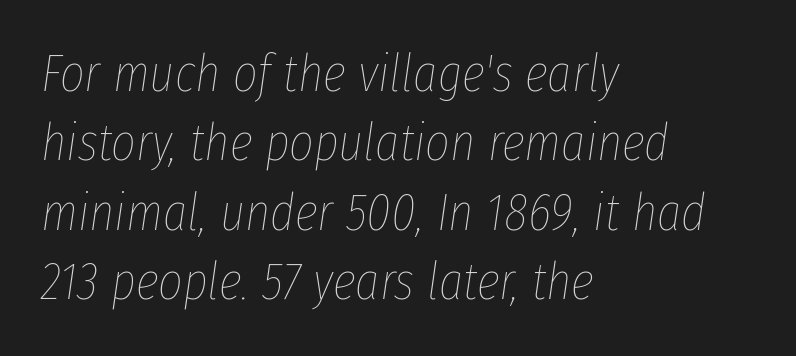
{"italic": "yes", "lean": "right", "slant_degrees": 8, "bold": "no", "weight": "thin", "width": "condensed", "stroke_contrast": "low", "x_height": "medium", "monospaced": "no", "underline": "no", "align": "left", "line_spacing": "normal", "line_spacing_ratio": 1.31, "letter_spacing": "normal", "letter_spacing_em": 0.0, "glyph_px": 53}
